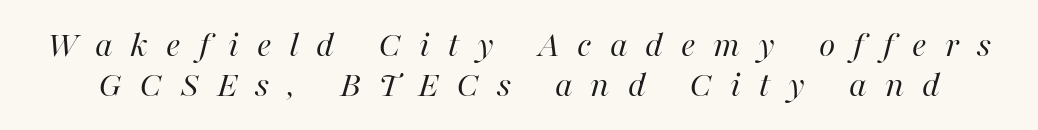
The image shows 38 px regular-weight type, italic (leaning right); set tight line spacing (1.04x), unusually wide letter spacing (+0.47 em), not underlined; high stroke contrast and a medium x-height.
